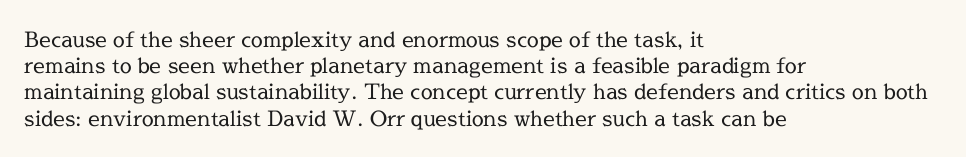
Does extra space separate the letters? No, they use regular spacing. Layout note: lines flush left. The area under the type is left untouched. This reads as an unemphasized weight, regular at the heaviest. This is roman type, the default non-slanted kind. Vertical spacing — default.
